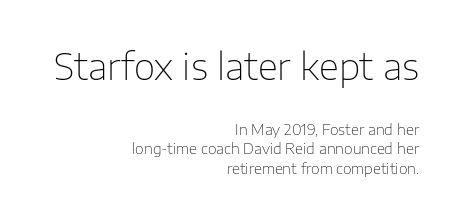
The image shows 37 px thin sans-serif type, upright; set right-aligned, normal line spacing (1.3x), normal letter spacing, not underlined; the first (top) block is 2.47x larger; low stroke contrast and a medium x-height.
